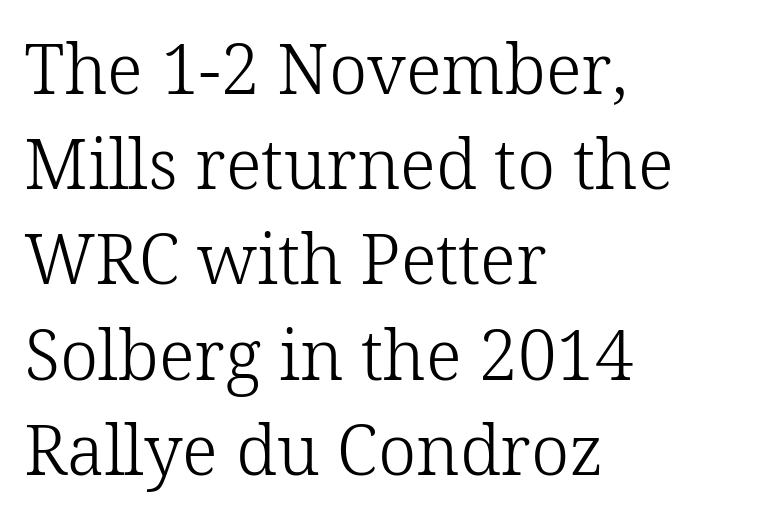
Q: Is the text bold? A: No.
Q: Is the text italic (slanted)? A: No, it is upright.
Q: Is the typeface a serif or a sans-serif typeface? A: Serif.
Q: Is the text underlined? A: No.
Q: How is the paragraph aligned? A: Left-aligned.
Q: Is the spacing between letters normal or unusually wide? A: Normal.
Q: Is the spacing between lines tight, normal or loose? A: Normal.
Q: Width (condensed, normal, or wide)? A: Normal.
Q: Stroke contrast? A: Low.
Q: x-height? A: Medium.
Q: Monospaced? A: No.
